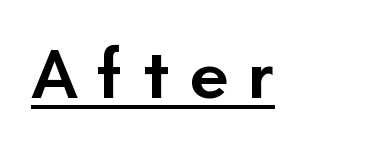
The image shows 71 px semibold sans-serif type, upright; set unusually wide letter spacing (+0.27 em), underlined; low stroke contrast and a small x-height.
